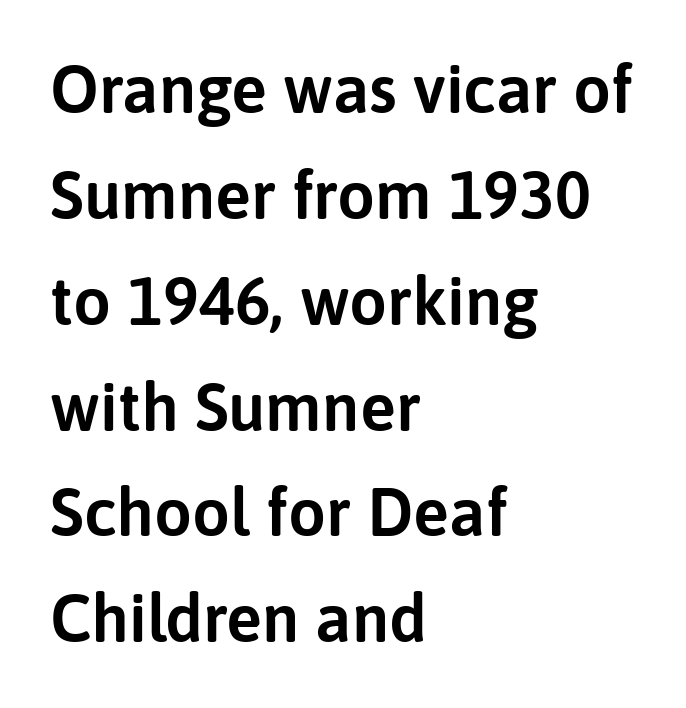
{"serif": "no", "italic": "no", "width": "normal", "stroke_contrast": "low", "x_height": "medium", "monospaced": "no", "underline": "no", "align": "left", "line_spacing": "normal", "line_spacing_ratio": 1.58, "letter_spacing": "normal", "letter_spacing_em": 0.0, "glyph_px": 67}
